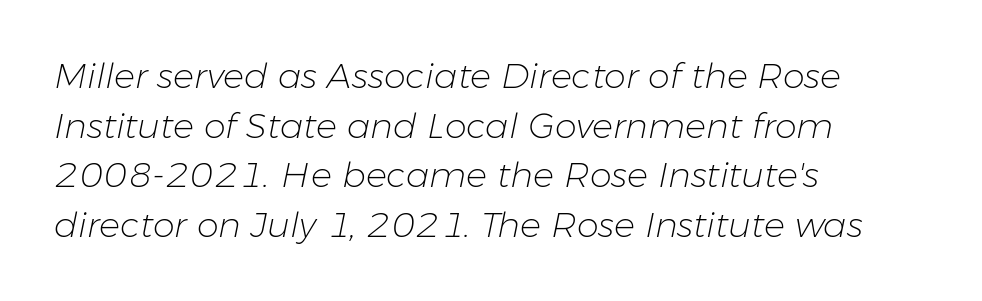
Beneath every word, the page is bare. The passage is arranged the way most books set body copy — flush left. The line texture is even and compact thanks to regular tracking. Caption: face not bold, strokes unweighted. Quick note: italic.
